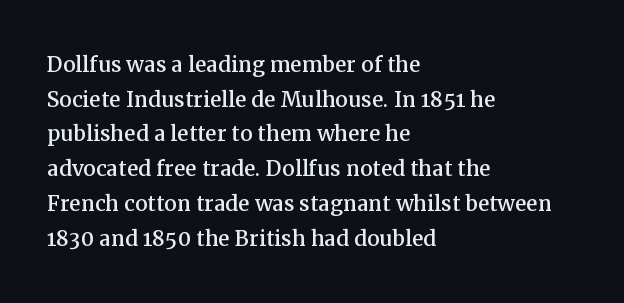
A typesetter would call this proportional, since set widths differ per character. The glyphs are unaccompanied by any horizontal stroke below them. Does the type have serifs? Yes, each stem ends in a small foot. This rendering uses left alignment, leaving the right contour irregular. Notice how the stems are strictly vertical — no italics here.
